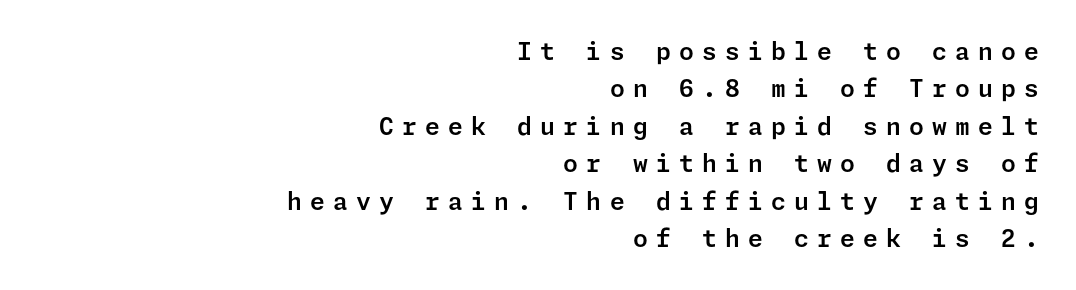
{"italic": "no", "underline": "no", "align": "right", "line_spacing": "normal", "line_spacing_ratio": 1.56, "letter_spacing": "wide", "letter_spacing_em": 0.34, "glyph_px": 24}
